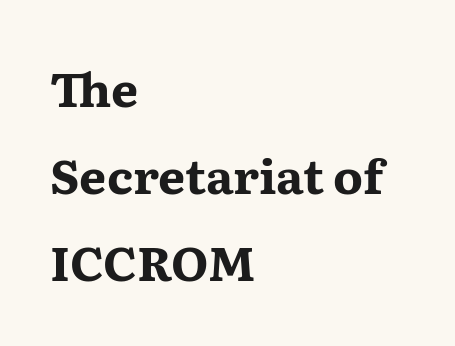
You'd pick this weight for a headline — it's a proper bold. Spacing verdict: proportional, widths tailored to each character. The zone under the glyphs is completely vacant. You can tell it's not italic because the verticals are truly vertical. This sample is left-justified, so line endings fall wherever the words run out.
